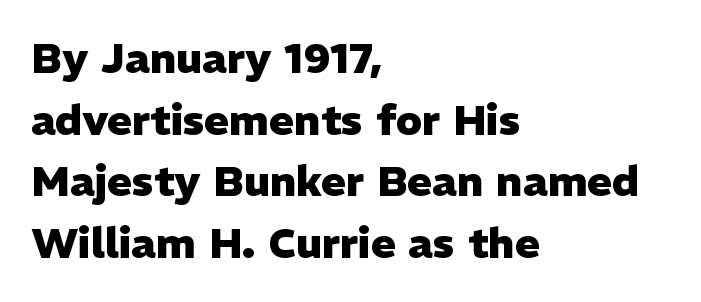
The axis of the letterforms is exactly vertical. Is this a sans? Yes — the strokes have no serifs. Just letters on the line, the space beneath them empty. Proportional: the letters do not fall into vertical columns.
